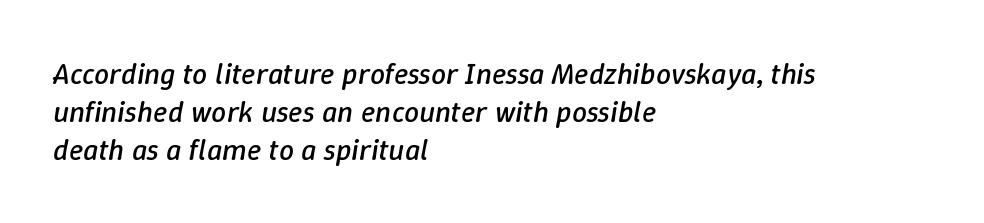
The image shows 30 px regular-weight type, italic (leaning right); set left-aligned, normal line spacing (1.26x), normal letter spacing, not underlined; low stroke contrast and a medium x-height.
